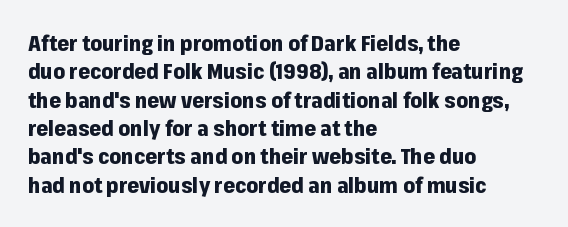
The lines in this sample share a left origin and differ only in where they stop. The block of text has a typical density, with ordinary space between rows. Posture: upright roman. The characters look thick and weighty, a clear bold. Letters rest on an invisible, unmarked baseline. There is no visible air inserted between adjacent glyphs.
